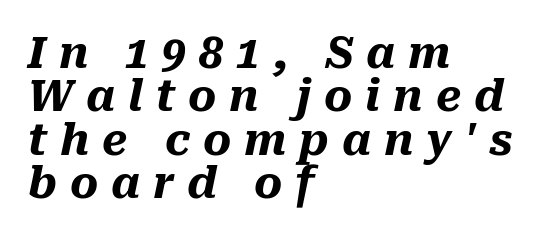
The image shows 43 px heavy type, italic (leaning right); set left-aligned, tight line spacing (1.01x), unusually wide letter spacing (+0.3 em), not underlined; medium stroke contrast and a medium x-height.
